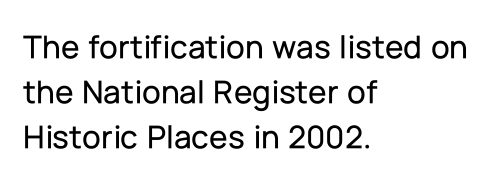
The image shows 34 px sans-serif type, upright; set left-aligned, normal line spacing (1.32x), normal letter spacing, not underlined; low stroke contrast and a medium x-height.
